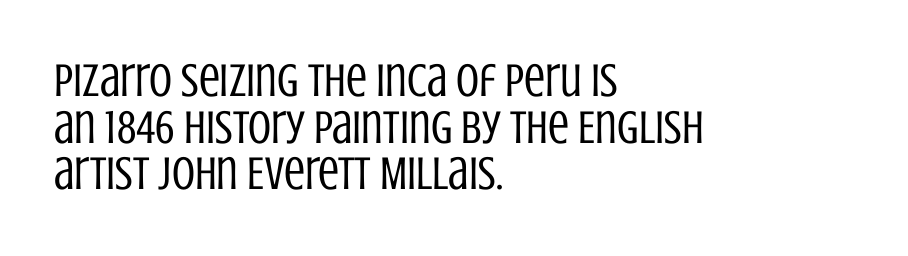
Beneath every word, the page is bare. Are there feet on the stems? There aren't — it's a sans. How are the letters spaced? Ordinarily, with no added tracking. Notice how descenders almost collide with the ascenders below — that's tight leading.
